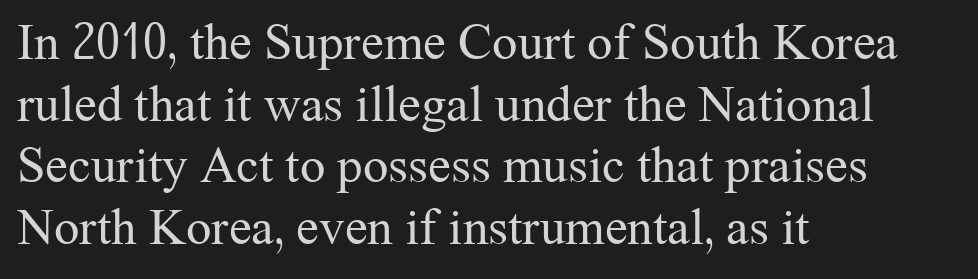
This rendering uses left alignment, leaving the right contour irregular. Caption: face not bold, strokes unweighted. Italic? Not at all — the glyphs are vertical. The designer went with a serif here, giving each stem small feet. These lines are rendered in a variable-pitch font.
